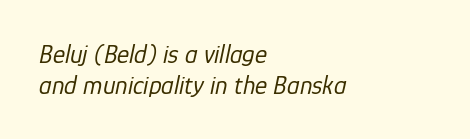
Q: Is the text bold? A: No.
Q: Is the text italic (slanted)? A: Yes, it leans right by about 12 degrees.
Q: Is the text underlined? A: No.
Q: How is the paragraph aligned? A: Left-aligned.
Q: Is the spacing between letters normal or unusually wide? A: Normal.
